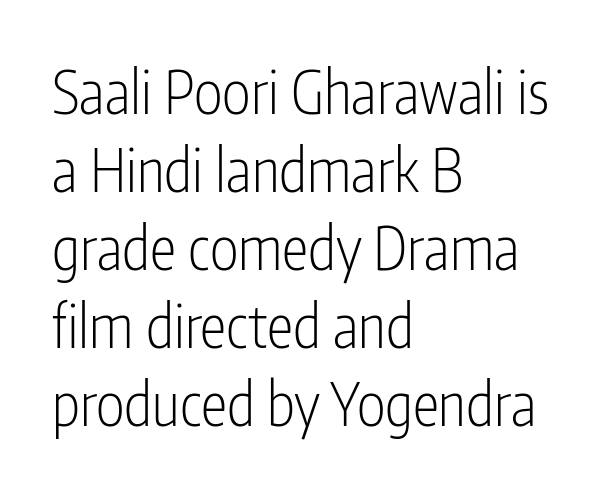
{"serif": "no", "italic": "no", "bold": "no", "weight": "light", "width": "condensed", "stroke_contrast": "low", "x_height": "medium", "monospaced": "no", "underline": "no", "align": "left", "line_spacing": "normal", "line_spacing_ratio": 1.3, "letter_spacing": "normal", "letter_spacing_em": 0.0, "glyph_px": 60}
